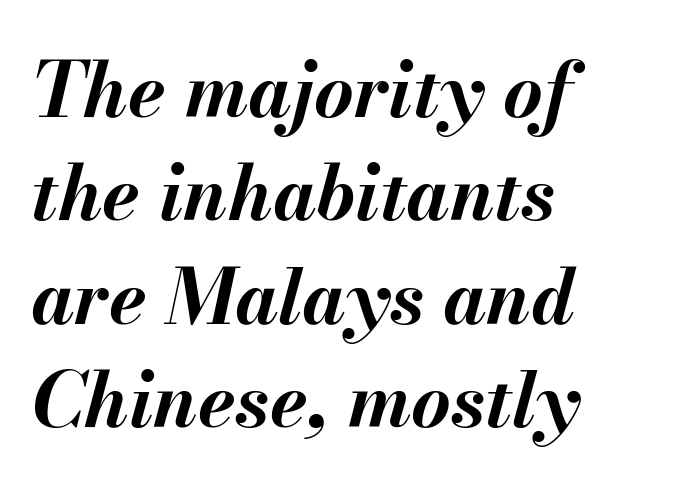
Q: Is the text bold? A: Yes.
Q: Is the text italic (slanted)? A: Yes, it leans right by about 13 degrees.
Q: Is the text underlined? A: No.
Q: How is the paragraph aligned? A: Left-aligned.
Q: Is the spacing between letters normal or unusually wide? A: Normal.
Q: Is the spacing between lines tight, normal or loose? A: Normal.
Q: Width (condensed, normal, or wide)? A: Normal.
Q: Stroke contrast? A: Medium.
Q: x-height? A: Small.
Q: Monospaced? A: No.
